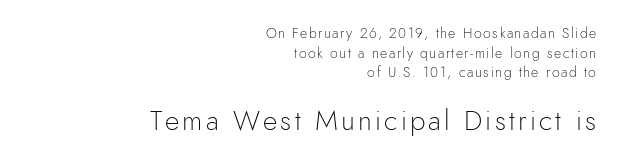
The letters advance in unequal steps, a hallmark of proportional type. The passage shown begins with its smaller block and ends with its larger one. The rendering uses a moderate line-height, typical for paragraphs. A light-to-regular cut is what we see here.
